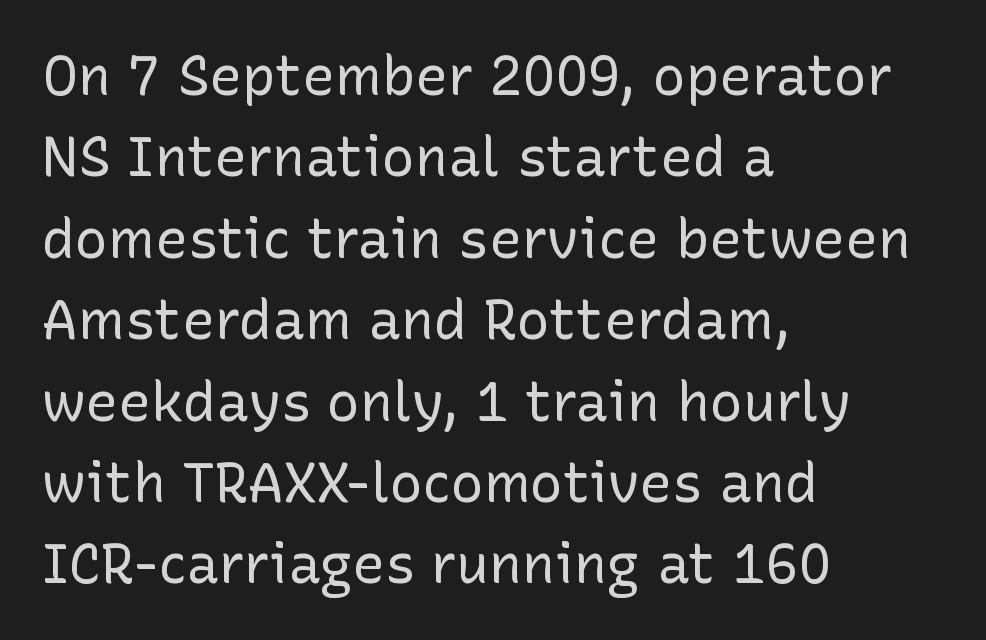
The image shows 55 px regular-weight sans-serif type, upright; set left-aligned, normal line spacing (1.48x), normal letter spacing, not underlined; low stroke contrast and a medium x-height.
